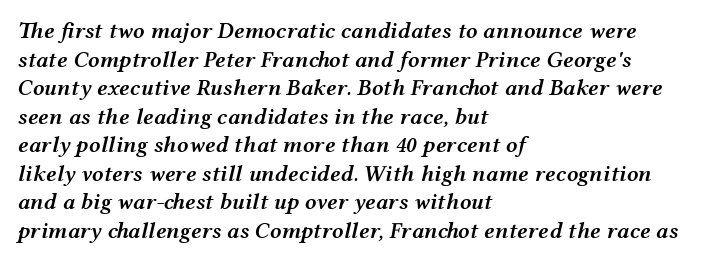
The image shows 23 px text type, italic (leaning right); set left-aligned, line spacing 1.24x, normal letter spacing, not underlined.
